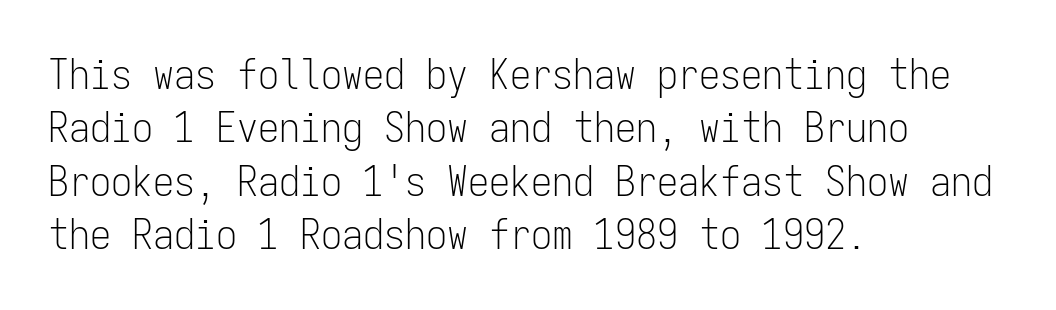
The image shows 42 px light, condensed sans-serif type, upright, monospaced; set left-aligned, normal line spacing (1.27x), normal letter spacing, not underlined; low stroke contrast and a medium x-height.
